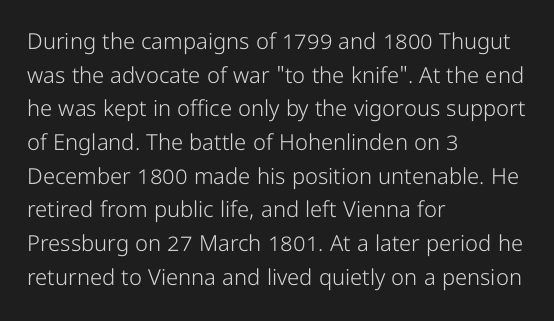
Unbolded letterforms with no extra heft. The letterforms sit shoulder to shoulder at normal distance. Line spacing here is normal. Glance below the letters and you will spot only blank space. Visually the block forms a straight wall on the left and a jagged coastline on the right.
